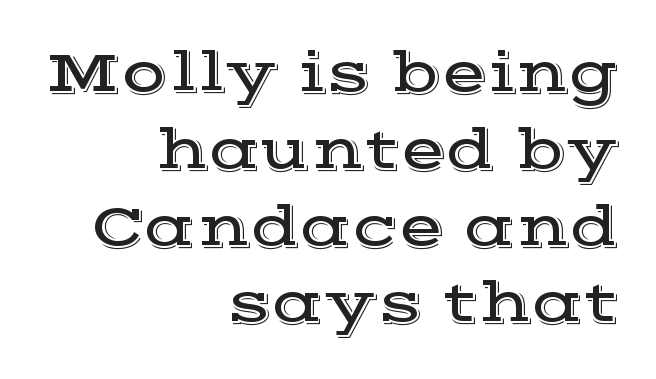
The image shows 60 px wide serif type, upright; set right-aligned, normal line spacing (1.28x), normal letter spacing, not underlined; a medium x-height.
